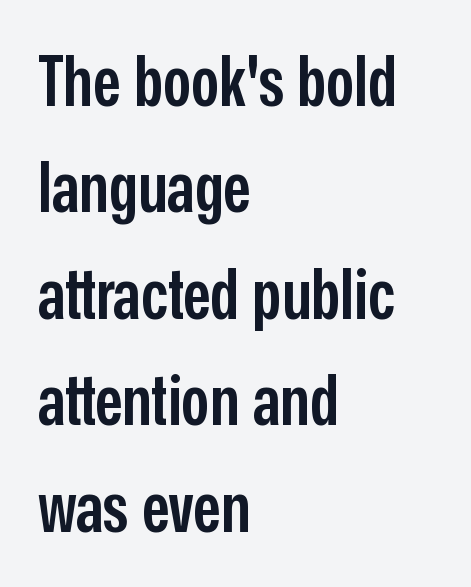
{"serif": "no", "italic": "no", "bold": "semi", "weight": "semibold", "width": "condensed", "stroke_contrast": "low", "x_height": "medium", "monospaced": "no", "underline": "no", "align": "left", "line_spacing": "normal", "line_spacing_ratio": 1.52, "letter_spacing": "normal", "letter_spacing_em": 0.0, "glyph_px": 70}
